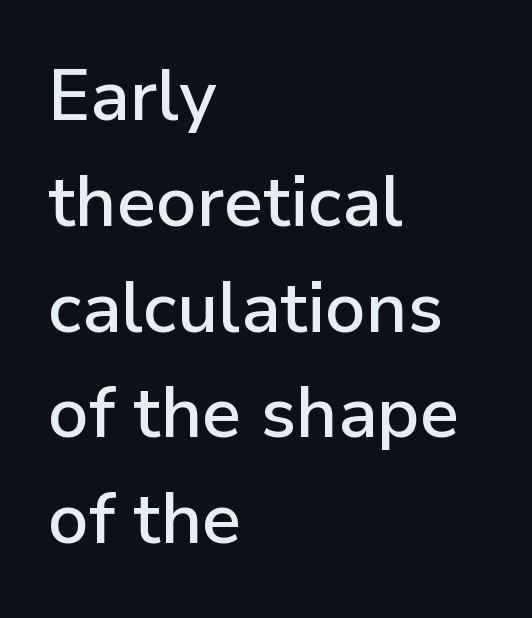
The image shows 71 px sans-serif type, upright; set left-aligned, normal line spacing (1.49x), normal letter spacing, not underlined; low stroke contrast and a medium x-height.
